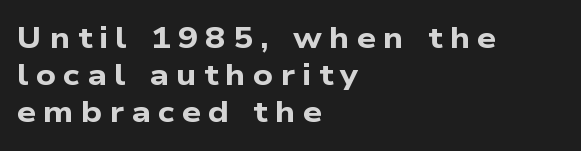
A typesetter would call this proportional, since set widths differ per character. Nobody drew a line under any word here. The rendering shows plain stroke endings on the letterforms — a sans-serif design. Compared with a centered layout, this one pins lines to the left instead. I'd describe the lettering as bold — thick and assertive. Caption: expanded tracking, letters set apart.
